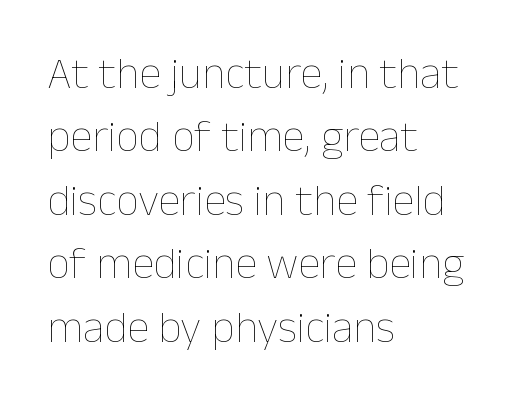
Q: Is the text bold? A: No.
Q: Is the text italic (slanted)? A: No, it is upright.
Q: Is the text underlined? A: No.
Q: How is the paragraph aligned? A: Left-aligned.
Q: Is the spacing between letters normal or unusually wide? A: Normal.
Q: Is the spacing between lines tight, normal or loose? A: Normal.
Q: Width (condensed, normal, or wide)? A: Normal.
Q: Stroke contrast? A: Low.
Q: x-height? A: Medium.
Q: Monospaced? A: No.
